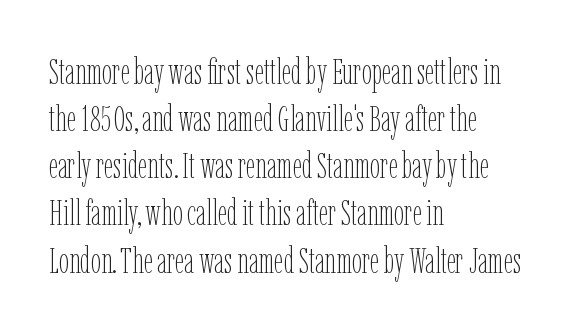
Compared with typical paragraphs, the rows here are spaced about the same. The space directly below the letters is spotless. Counters stay open thanks to moderate or lighter strokes. The rendering uses natural spacing where letterforms have individual widths. Honestly, the letter spacing is just normal — you wouldn't notice it. These lines stack with their left ends in a neat column.
